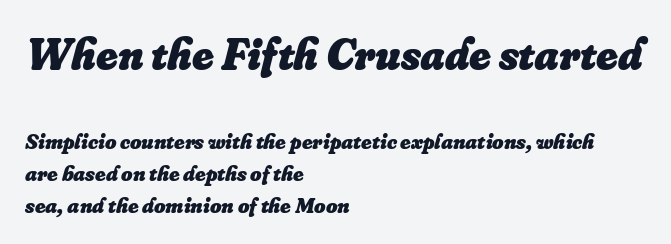
The image shows 45 px heavy type, italic (leaning right); set left-aligned, normal line spacing (1.46x), normal letter spacing, not underlined; the first (top) block is 2.05x larger; low stroke contrast and a small x-height.
